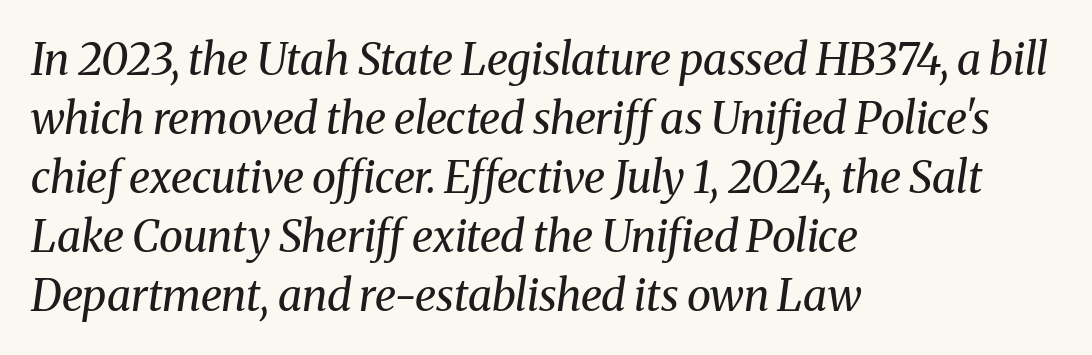
Q: Is the text bold? A: No.
Q: Is the text italic (slanted)? A: Yes, it leans right by about 8 degrees.
Q: Is the typeface a serif or a sans-serif typeface? A: Serif.
Q: Is the text underlined? A: No.
Q: How is the paragraph aligned? A: Left-aligned.
Q: Is the spacing between letters normal or unusually wide? A: Normal.
Q: Is the spacing between lines tight, normal or loose? A: Normal.
Q: Width (condensed, normal, or wide)? A: Normal.
Q: Stroke contrast? A: Medium.
Q: x-height? A: Medium.
Q: Monospaced? A: No.
